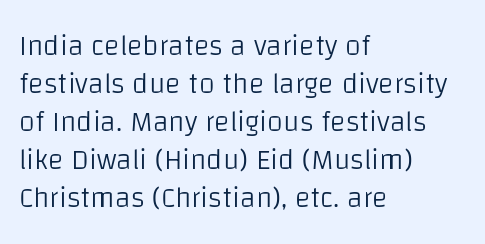
{"serif": "no", "italic": "no", "bold": "no", "weight": "light", "width": "normal", "stroke_contrast": "low", "x_height": "large", "monospaced": "no", "underline": "no", "align": "left", "line_spacing": "normal", "line_spacing_ratio": 1.31, "letter_spacing": "normal", "letter_spacing_em": 0.0, "glyph_px": 29}
